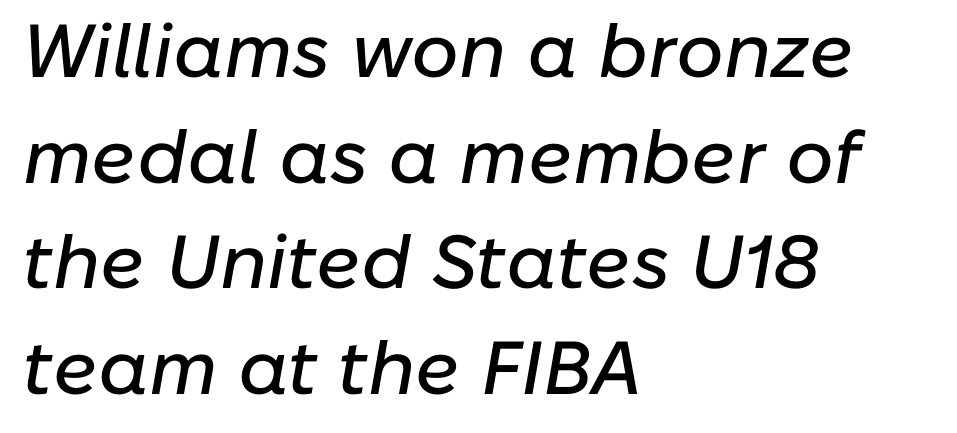
The image shows 75 px text type, italic (leaning right); set left-aligned, normal line spacing (1.41x), normal letter spacing, not underlined; low stroke contrast and a medium x-height.
